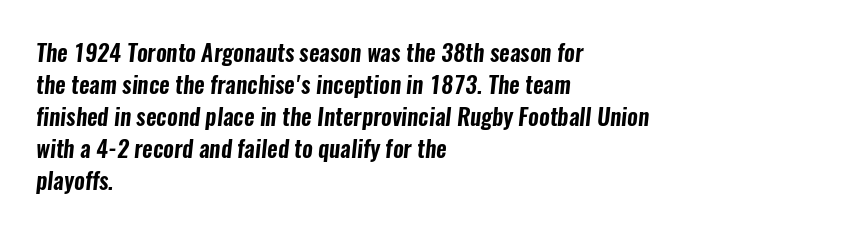
Q: Is the text underlined? A: No.
Q: How is the paragraph aligned? A: Left-aligned.
Q: Is the spacing between letters normal or unusually wide? A: Normal.
Q: Is the spacing between lines tight, normal or loose? A: Normal.
